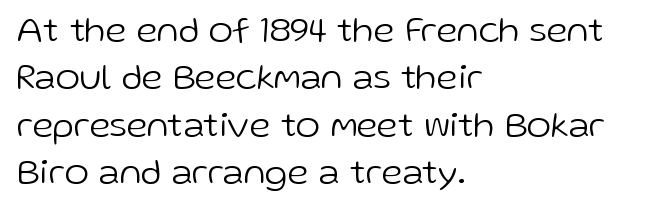
{"serif": "no", "italic": "no", "bold": "no", "weight": "light", "width": "normal", "stroke_contrast": "low", "x_height": "medium", "monospaced": "no", "underline": "no", "align": "left", "line_spacing": "normal", "line_spacing_ratio": 1.28, "letter_spacing": "normal", "letter_spacing_em": 0.0, "glyph_px": 37}
